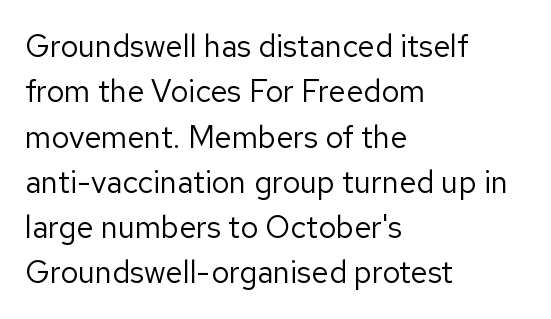
{"serif": "no", "italic": "no", "bold": "no", "weight": "regular", "width": "normal", "stroke_contrast": "low", "x_height": "medium", "monospaced": "no", "underline": "no", "align": "left", "line_spacing": "normal", "line_spacing_ratio": 1.46, "letter_spacing": "normal", "letter_spacing_em": 0.0, "glyph_px": 31}
